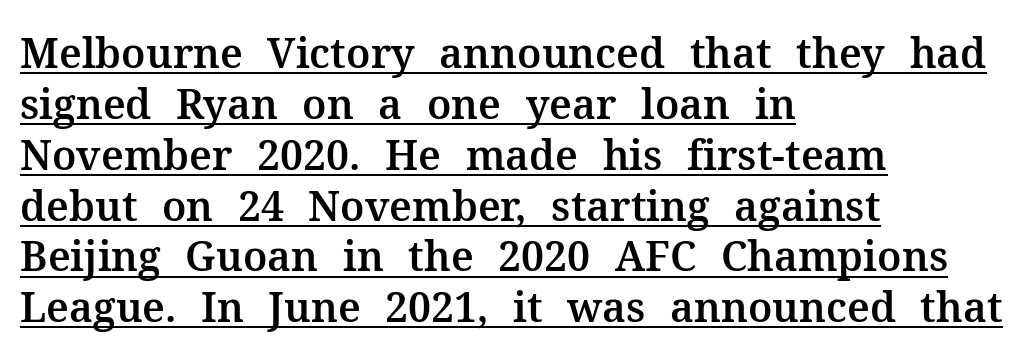
The image shows 41 px serif type, upright; set left-aligned, line spacing 1.24x, normal letter spacing, underlined; medium stroke contrast and a medium x-height.
